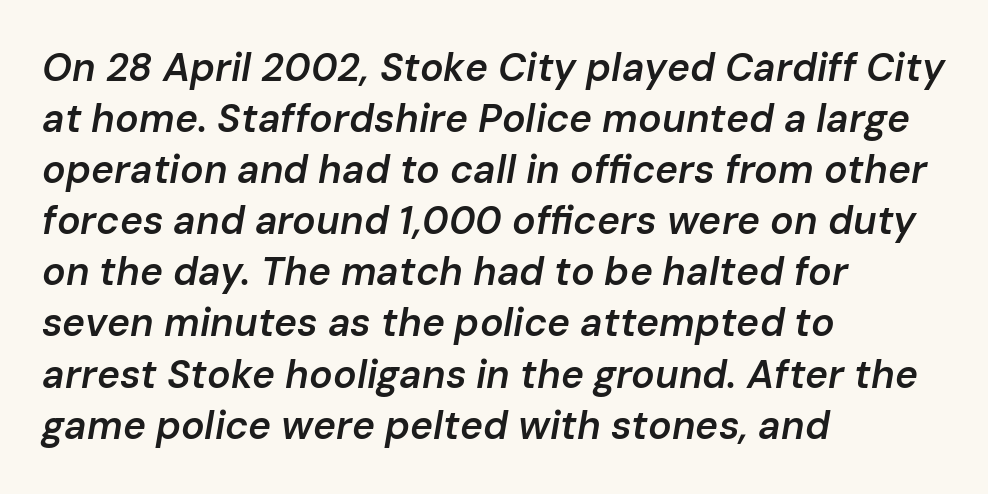
In CSS terms this would be text-align: left. Summary of weight: moderately heavy, a semibold. Nobody drew a line under any word here. Is this a fixed-width face? No — the glyphs have proportional, varying widths.
